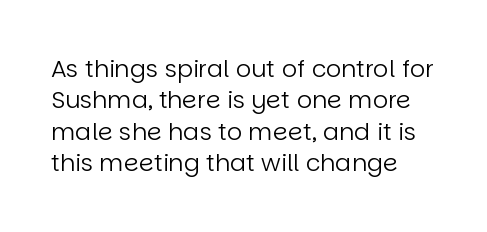
{"italic": "no", "bold": "no", "underline": "no", "line_spacing": "normal", "line_spacing_ratio": 1.31, "letter_spacing": "normal", "letter_spacing_em": 0.0, "glyph_px": 24}
